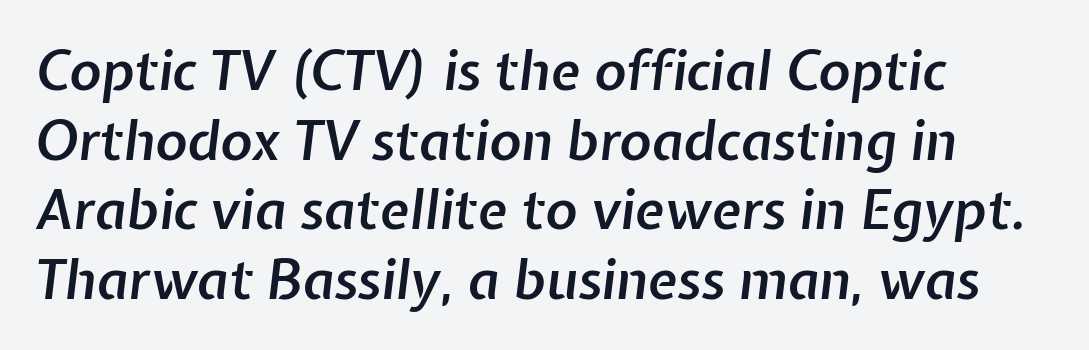
{"italic": "yes", "lean": "right", "slant_degrees": 7, "bold": "semi", "weight": "semibold", "width": "normal", "stroke_contrast": "low", "x_height": "medium", "monospaced": "no", "underline": "no", "align": "left", "line_spacing": "normal", "line_spacing_ratio": 1.29, "letter_spacing": "normal", "letter_spacing_em": 0.0, "glyph_px": 54}
